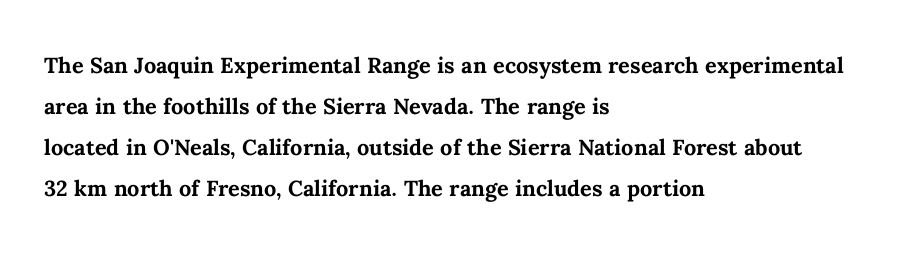
The image shows 29 px semibold type, upright; set left-aligned, normal line spacing (1.41x), normal letter spacing, not underlined; medium stroke contrast and a medium x-height.
